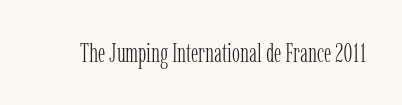
Has an underline been added? It has not. The type is set solid horizontally, with unmodified tracking. The characters are drawn with everyday or finer stroke widths. Every character sits straight up, as roman type does.
